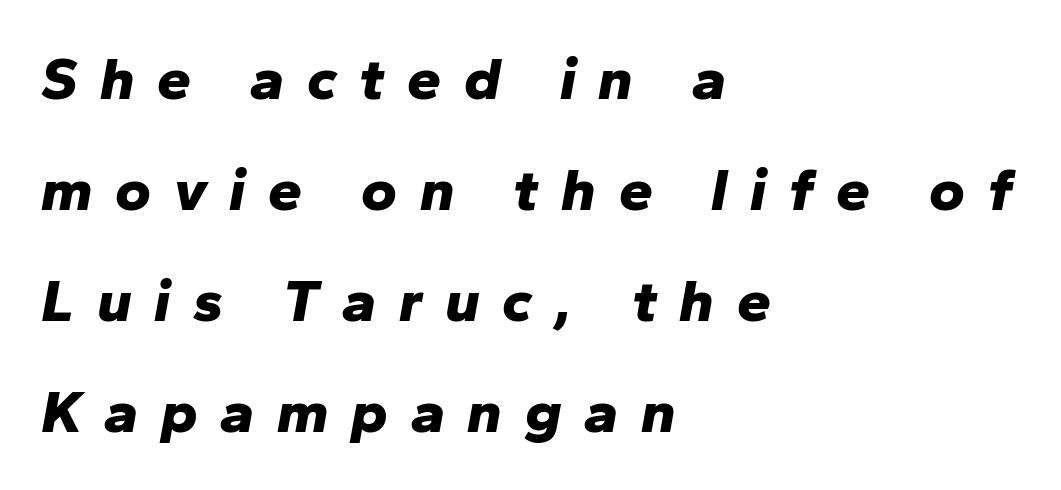
The image shows 61 px bold type, italic (leaning right); set left-aligned, line spacing 1.82x, unusually wide letter spacing (+0.37 em), not underlined; low stroke contrast and a medium x-height.
